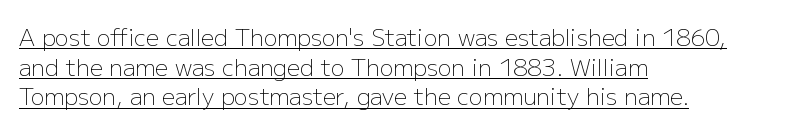
Horizontally, the lines are justified to the leading edge only. Letter spacing: default. Style check: upright. Honestly, the row spacing looks completely unremarkable. A quiet, ordinary-to-light weight characterises the typeface.
